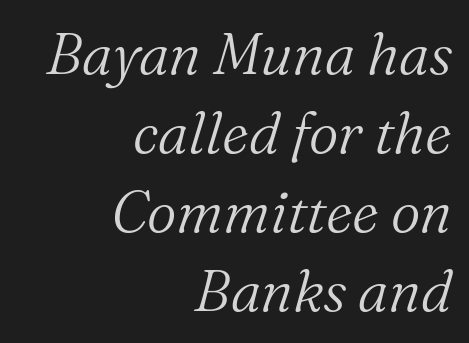
Q: Is the text bold? A: No.
Q: Is the text italic (slanted)? A: Yes, it leans right by about 16 degrees.
Q: Is the typeface a serif or a sans-serif typeface? A: Serif.
Q: Is the text underlined? A: No.
Q: How is the paragraph aligned? A: Right-aligned.
Q: Is the spacing between letters normal or unusually wide? A: Normal.
Q: Is the spacing between lines tight, normal or loose? A: Normal.
Q: Width (condensed, normal, or wide)? A: Normal.
Q: Stroke contrast? A: Medium.
Q: x-height? A: Medium.
Q: Monospaced? A: No.
